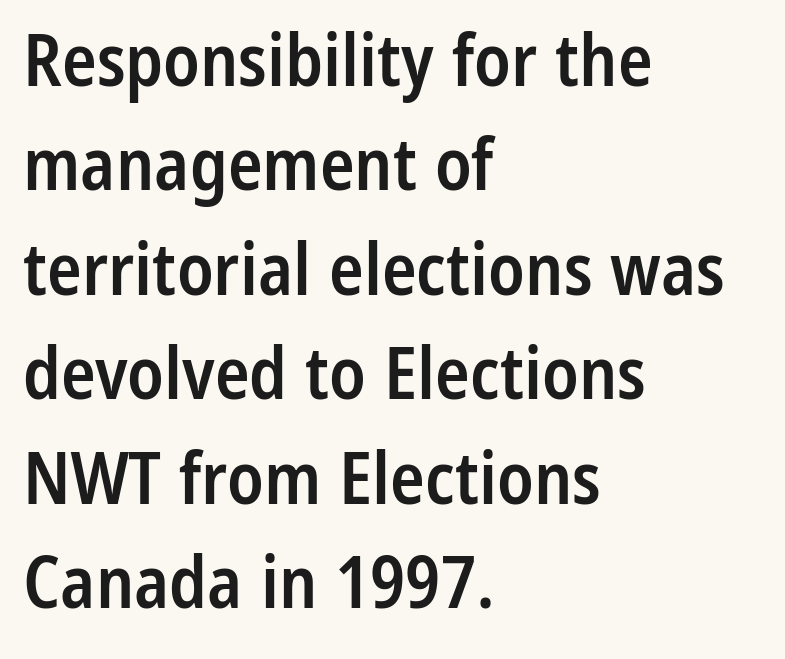
Inter-character spacing is left at the font's built-in metrics. A bit beefed up — I'd call it semibold rather than bold. Style check: upright. Character widths vary here, with narrow letters taking less room than wide ones.
